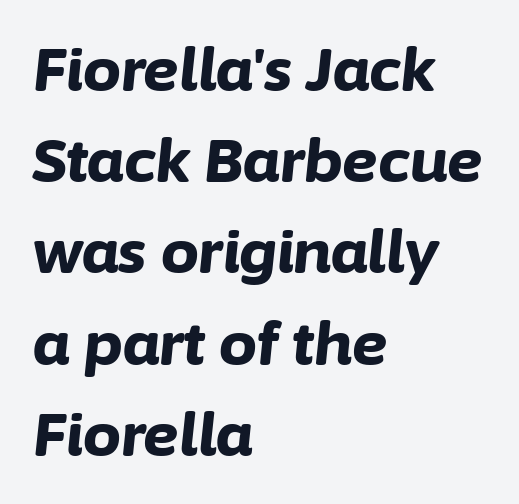
These lines are set flush left with a ragged right edge. Vertically, the passage feels balanced, rows spaced as you'd expect. Varying glyph widths throughout — classic text-font behaviour. The baseline area is clear. The specimen reads as italic at a glance.
